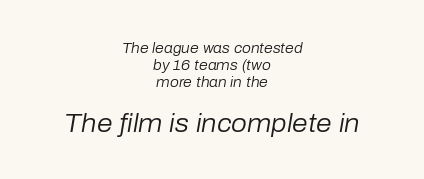
{"italic": "yes", "lean": "right", "slant_degrees": 10, "bold": "no", "underline": "no", "align": "center", "line_spacing_ratio": 1.2, "letter_spacing": "normal", "letter_spacing_em": 0.0, "larger_block": "second", "size_ratio": 1.79, "glyph_px": 25}
